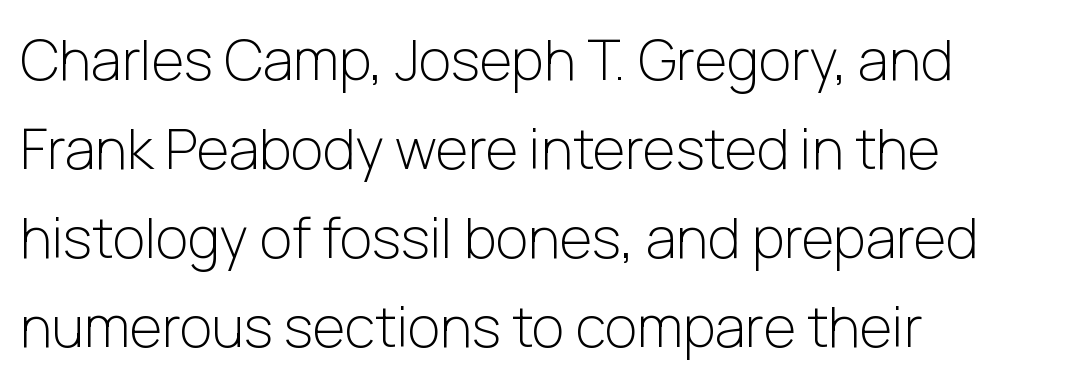
{"serif": "no", "italic": "no", "bold": "no", "weight": "light", "width": "normal", "stroke_contrast": "low", "x_height": "medium", "monospaced": "no", "underline": "no", "align": "left", "line_spacing": "normal", "line_spacing_ratio": 1.59, "letter_spacing": "normal", "letter_spacing_em": 0.0, "glyph_px": 56}
